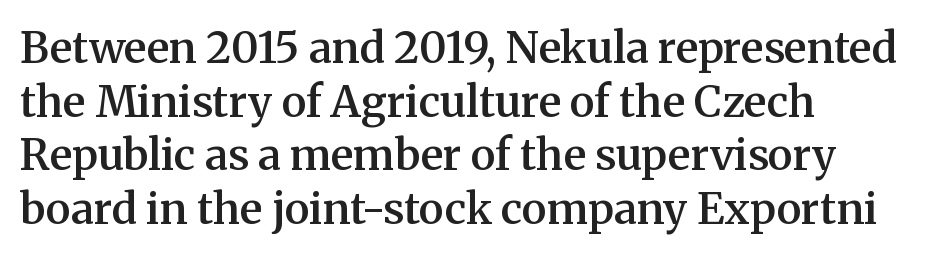
The image shows 43 px semibold serif type, upright; set left-aligned, normal line spacing (1.25x), normal letter spacing, not underlined; medium stroke contrast and a medium x-height.
